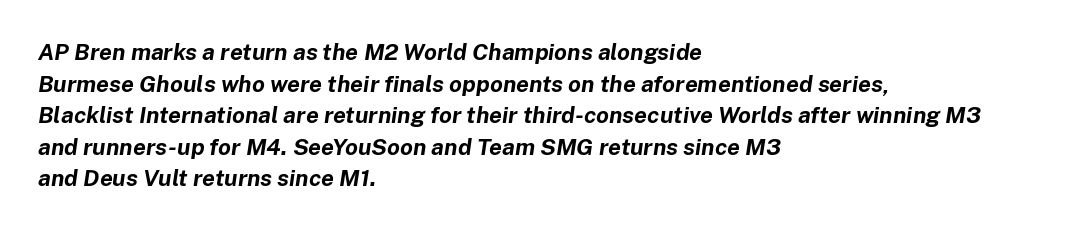
Q: Is the text bold? A: Yes.
Q: Is the text italic (slanted)? A: Yes, it leans right by about 8 degrees.
Q: Is the text underlined? A: No.
Q: How is the paragraph aligned? A: Left-aligned.
Q: Is the spacing between letters normal or unusually wide? A: Normal.
Q: Is the spacing between lines tight, normal or loose? A: Normal.
